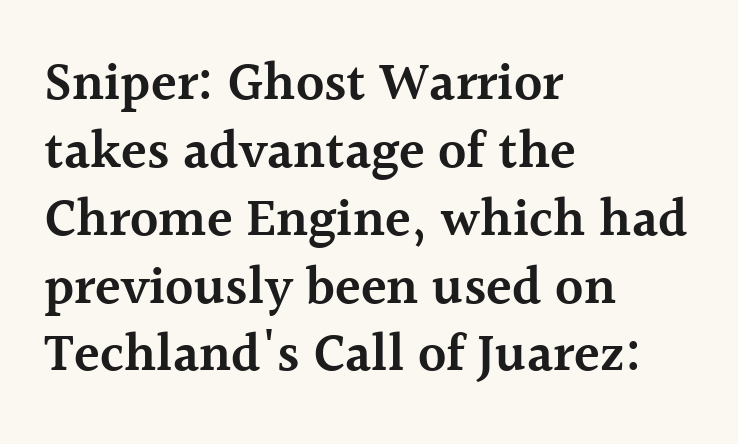
{"serif": "yes", "italic": "no", "bold": "semi", "weight": "semibold", "width": "normal", "x_height": "medium", "monospaced": "no", "underline": "no", "align": "left", "line_spacing": "normal", "line_spacing_ratio": 1.28, "letter_spacing": "normal", "letter_spacing_em": 0.0, "glyph_px": 53}
